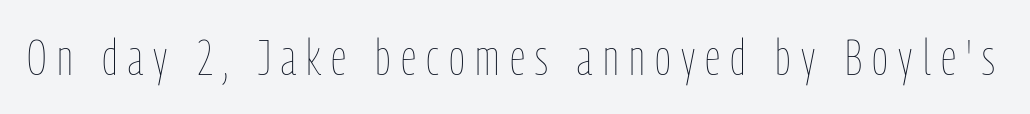
{"italic": "no", "bold": "no", "weight": "thin", "width": "condensed", "stroke_contrast": "low", "x_height": "medium", "monospaced": "no", "underline": "no", "letter_spacing": "wide", "letter_spacing_em": 0.21, "glyph_px": 49}
